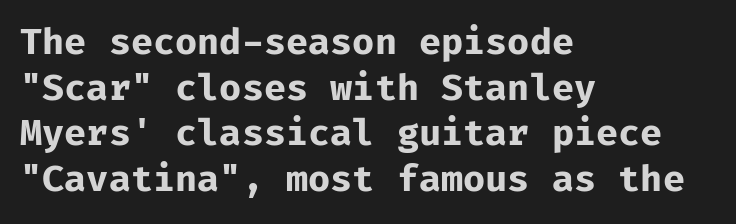
The image shows 36 px bold sans-serif type, upright, monospaced; set left-aligned, normal line spacing (1.27x), normal letter spacing, not underlined; low stroke contrast and a medium x-height.
